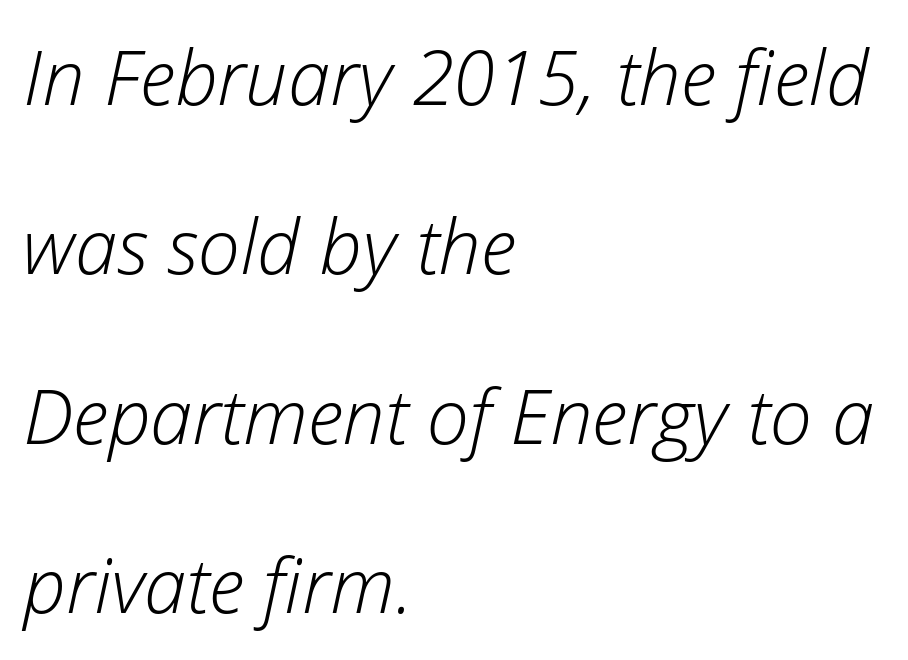
The image shows 76 px light type, italic (leaning right); set left-aligned, loose line spacing (2.23x), normal letter spacing, not underlined; low stroke contrast and a medium x-height.
